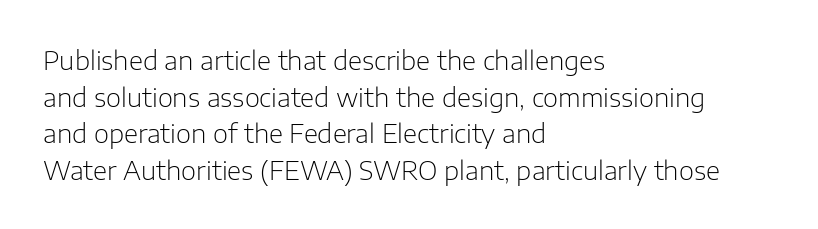
In CSS terms this would be text-align: left. The words here are not underlined. The font is comparable to plain body text, perhaps lighter. Every character sits straight up, as roman type does. The vertical gap from one line to the next is medium. Compared with typical body copy, the letter spacing here is the same.
